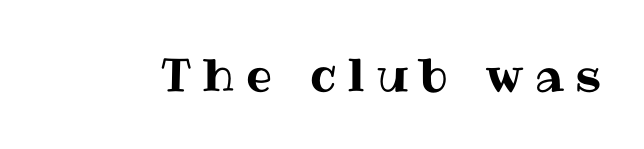
{"italic": "no", "width": "normal", "stroke_contrast": "medium", "x_height": "medium", "monospaced": "no", "underline": "no", "letter_spacing": "wide", "letter_spacing_em": 0.26, "glyph_px": 46}
